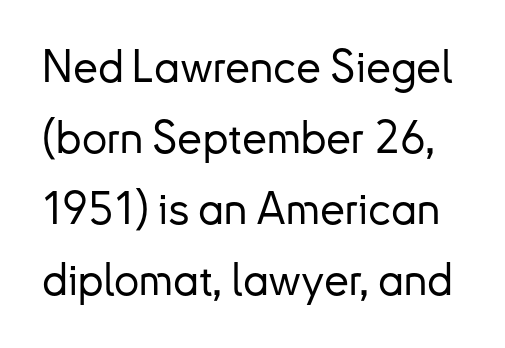
The image shows 45 px sans-serif type, upright; set normal line spacing (1.58x), normal letter spacing, not underlined; low stroke contrast and a small x-height.
